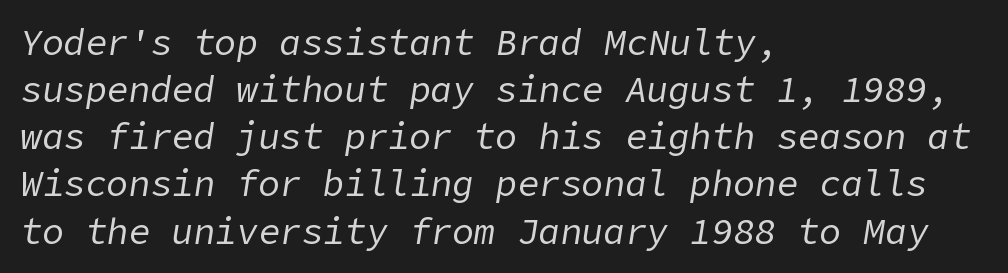
Q: Is the text bold? A: No.
Q: Is the text italic (slanted)? A: Yes, it leans right by about 9 degrees.
Q: Is the text underlined? A: No.
Q: How is the paragraph aligned? A: Left-aligned.
Q: Is the spacing between letters normal or unusually wide? A: Normal.
Q: Is the spacing between lines tight, normal or loose? A: Normal.
Q: Width (condensed, normal, or wide)? A: Normal.
Q: Stroke contrast? A: Low.
Q: x-height? A: Medium.
